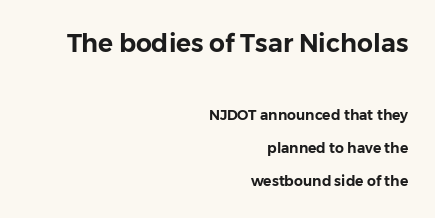
Layout note: lines flush right. Nobody touched the tracking dial on this one. Two sizes are in play, and the larger belongs to the first block. Honestly, the rows look like they've been pulled way apart. Words float on clear page, feet unadorned. Style check: upright.
